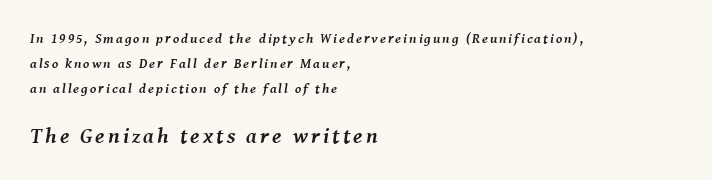
{"italic": "yes", "lean": "right", "slant_degrees": 8, "bold": "yes", "underline": "no", "align": "left", "line_spacing_ratio": 1.79, "larger_block": "second", "size_ratio": 1.57, "glyph_px": 22}
